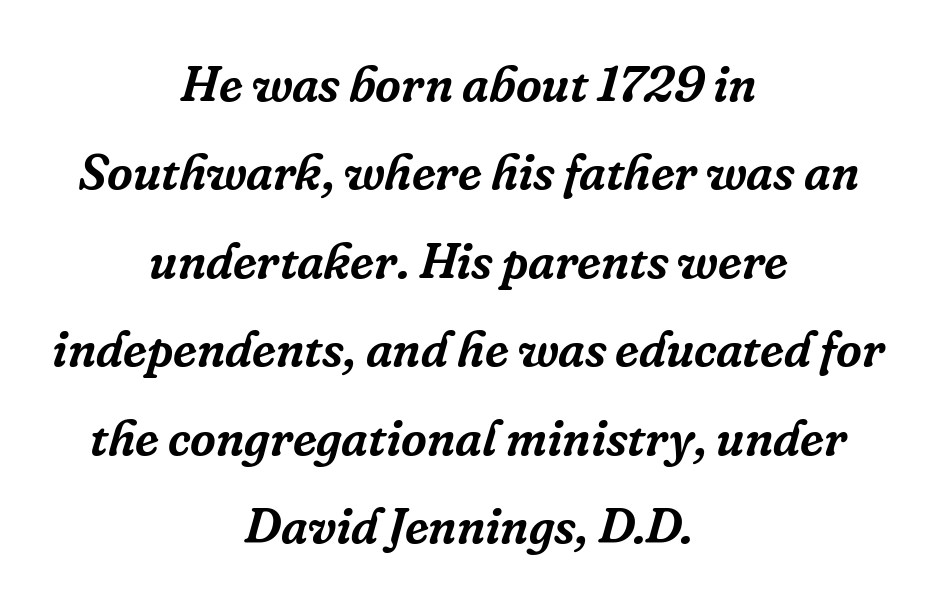
{"serif": "yes", "italic": "yes", "lean": "right", "slant_degrees": 16, "width": "normal", "stroke_contrast": "low", "x_height": "medium", "monospaced": "no", "underline": "no", "align": "center", "line_spacing_ratio": 1.77, "letter_spacing": "normal", "letter_spacing_em": 0.0, "glyph_px": 50}
